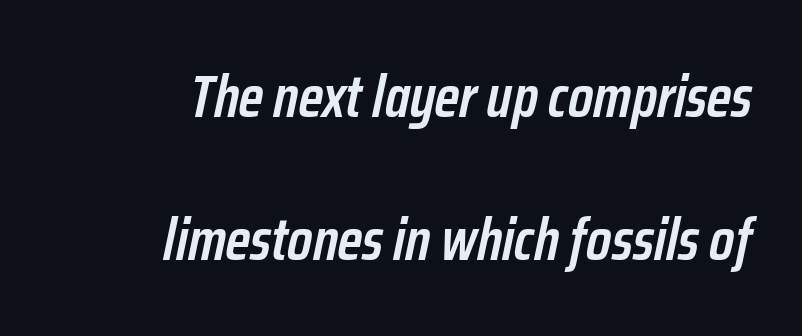
Q: Is the text bold? A: Semi-bold.
Q: Is the text italic (slanted)? A: Yes, it leans right by about 12 degrees.
Q: Is the text underlined? A: No.
Q: How is the paragraph aligned? A: Right-aligned.
Q: Is the spacing between letters normal or unusually wide? A: Normal.
Q: Is the spacing between lines tight, normal or loose? A: Loose.
Q: Width (condensed, normal, or wide)? A: Condensed.
Q: Stroke contrast? A: Low.
Q: x-height? A: Medium.
Q: Monospaced? A: No.
